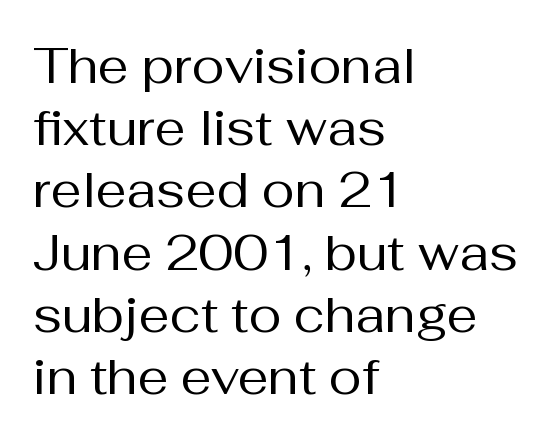
The image shows 49 px regular-weight sans-serif type, upright; set left-aligned, normal line spacing (1.27x), normal letter spacing, not underlined; medium stroke contrast and a medium x-height.
